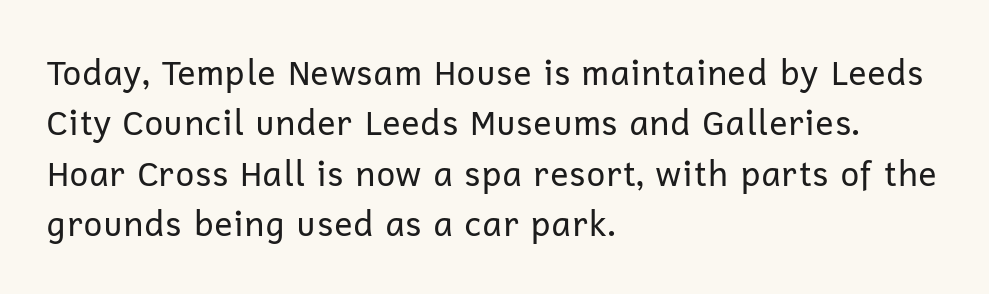
How would I describe the line gaps? Plain and ordinary. The string is rendered with underlining switched off. These lines are set flush left with a ragged right edge. How are the letters spaced? Ordinarily, with no added tracking. The font's upright variant was chosen for this text. The rendering uses natural spacing where letterforms have individual widths.
